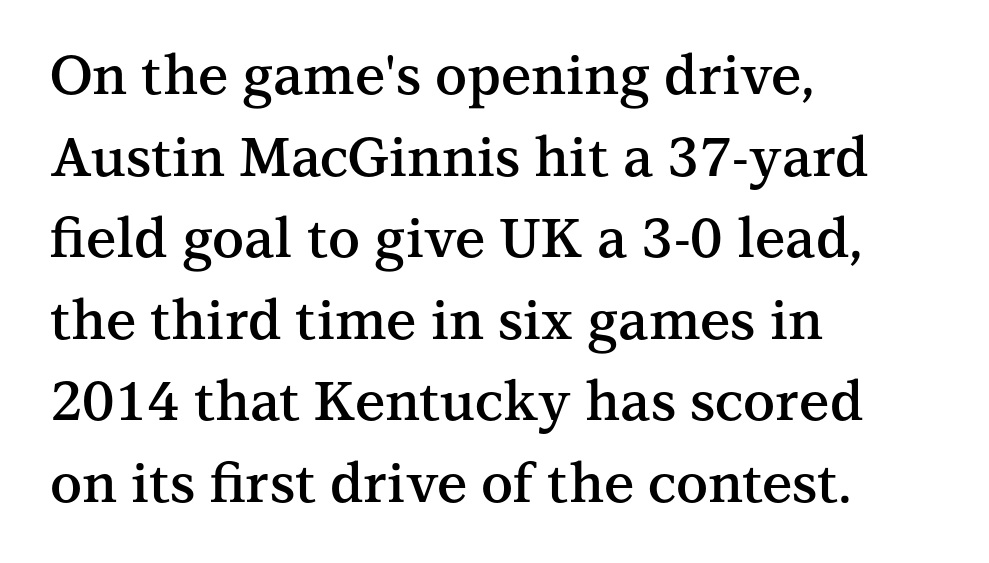
{"serif": "yes", "italic": "no", "bold": "semi", "weight": "semibold", "width": "normal", "stroke_contrast": "medium", "x_height": "medium", "monospaced": "no", "underline": "no", "align": "left", "line_spacing": "normal", "line_spacing_ratio": 1.51, "letter_spacing": "normal", "letter_spacing_em": 0.0, "glyph_px": 54}
